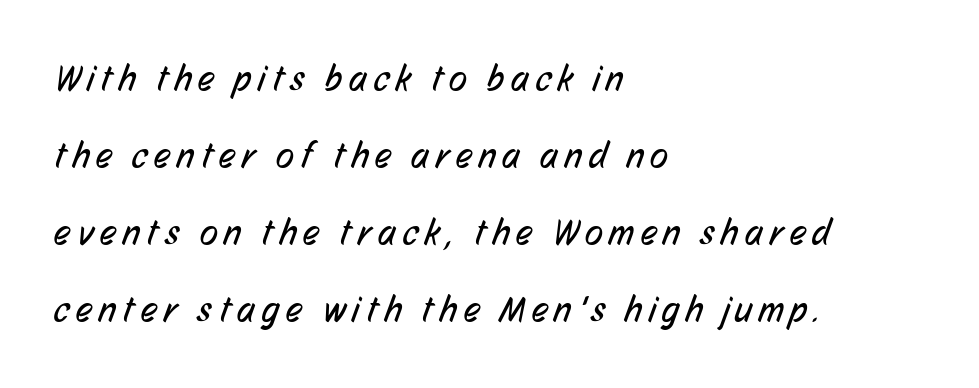
{"serif": "no", "bold": "no", "weight": "regular", "width": "condensed", "stroke_contrast": "low", "x_height": "medium", "monospaced": "no", "underline": "no", "align": "left", "line_spacing": "loose", "line_spacing_ratio": 2.08, "glyph_px": 37}
